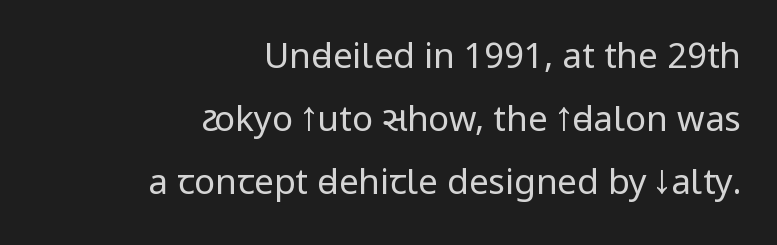
The image shows 35 px regular-weight, condensed sans-serif type, upright; set right-aligned, line spacing 1.8x, normal letter spacing, not underlined; low stroke contrast.
